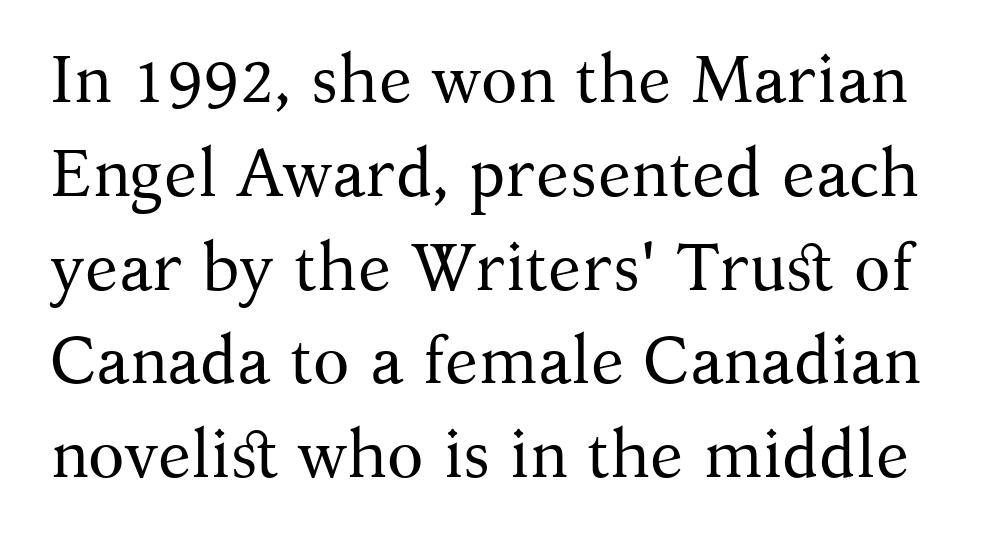
Q: Is the text bold? A: No.
Q: Is the text italic (slanted)? A: No, it is upright.
Q: Is the typeface a serif or a sans-serif typeface? A: Serif.
Q: Is the text underlined? A: No.
Q: Is the spacing between letters normal or unusually wide? A: Normal.
Q: Is the spacing between lines tight, normal or loose? A: Normal.
Q: Width (condensed, normal, or wide)? A: Normal.
Q: Stroke contrast? A: Medium.
Q: x-height? A: Medium.
Q: Monospaced? A: No.
